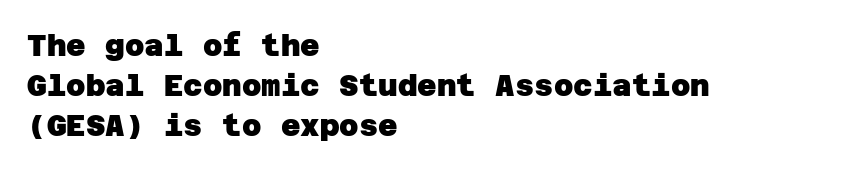
The image shows 30 px heavy sans-serif type; set left-aligned, normal line spacing (1.33x), normal letter spacing, not underlined; low stroke contrast and a large x-height.
